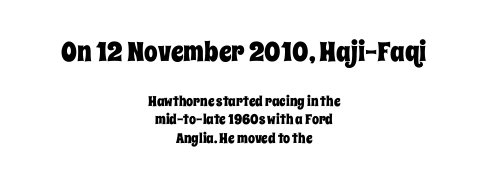
{"italic": "no", "underline": "no", "align": "center", "line_spacing": "normal", "line_spacing_ratio": 1.33, "letter_spacing": "normal", "letter_spacing_em": 0.0, "larger_block": "first", "size_ratio": 1.93, "glyph_px": 27}
